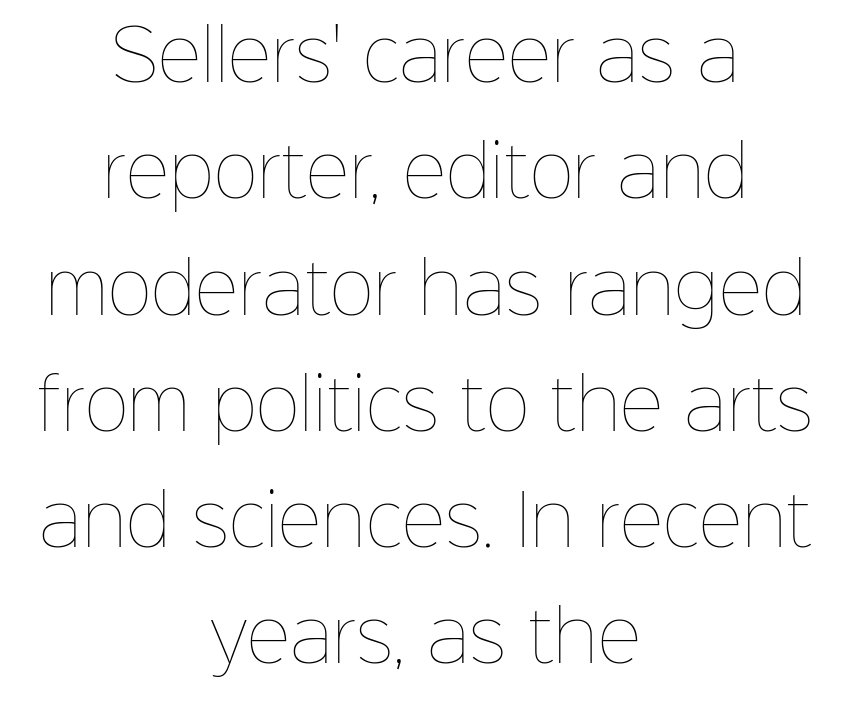
{"italic": "no", "bold": "no", "weight": "thin", "width": "normal", "stroke_contrast": "low", "x_height": "medium", "monospaced": "no", "underline": "no", "align": "center", "line_spacing_ratio": 1.71, "letter_spacing": "normal", "letter_spacing_em": 0.0, "glyph_px": 68}
